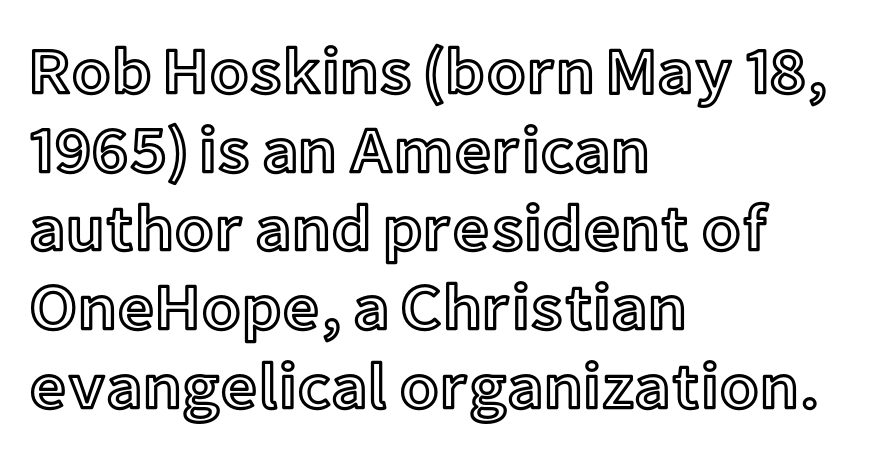
Q: Is the text italic (slanted)? A: No, it is upright.
Q: Is the text underlined? A: No.
Q: How is the paragraph aligned? A: Left-aligned.
Q: Is the spacing between letters normal or unusually wide? A: Normal.
Q: Width (condensed, normal, or wide)? A: Normal.
Q: x-height? A: Medium.
Q: Monospaced? A: No.
